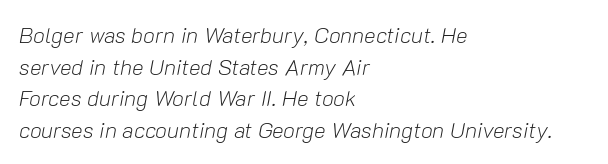
The image shows 22 px text type, italic (leaning right); set left-aligned, normal line spacing (1.44x), normal letter spacing, not underlined.
